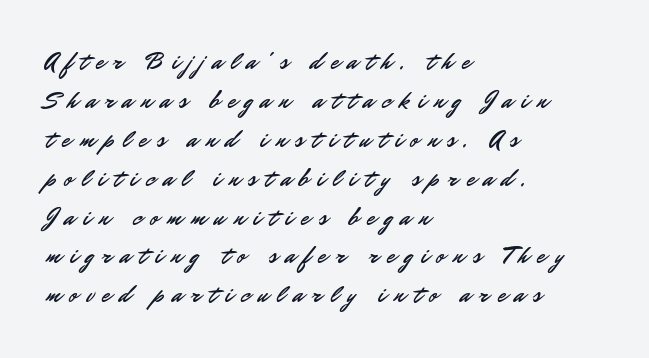
Q: Is the text italic (slanted)? A: Yes.
Q: Is the text underlined? A: No.
Q: How is the paragraph aligned? A: Left-aligned.
Q: Is the spacing between letters normal or unusually wide? A: Unusually wide.
Q: Is the spacing between lines tight, normal or loose? A: Normal.
